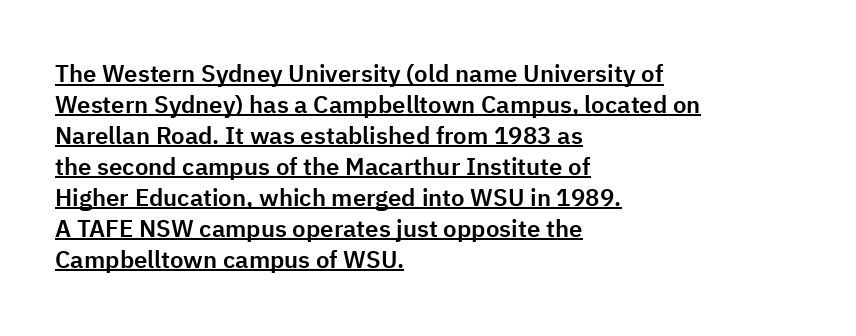
Q: Is the text italic (slanted)? A: No, it is upright.
Q: Is the text underlined? A: Yes.
Q: How is the paragraph aligned? A: Left-aligned.
Q: Is the spacing between letters normal or unusually wide? A: Normal.
Q: Is the spacing between lines tight, normal or loose? A: Normal.
